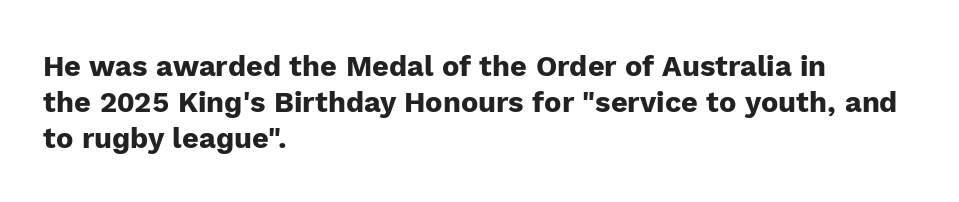
{"serif": "no", "italic": "no", "bold": "yes", "weight": "heavy", "width": "normal", "stroke_contrast": "low", "x_height": "medium", "monospaced": "no", "underline": "no", "align": "left", "line_spacing": "normal", "line_spacing_ratio": 1.25, "letter_spacing": "normal", "letter_spacing_em": 0.0, "glyph_px": 29}
